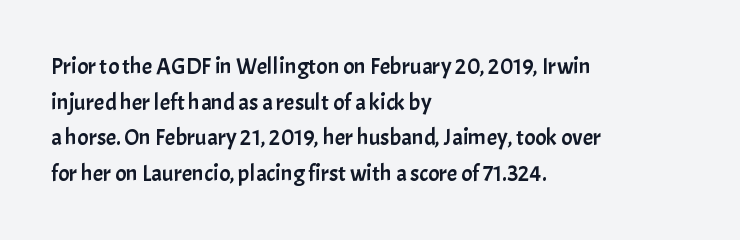
{"italic": "no", "underline": "no", "align": "left", "line_spacing": "normal", "line_spacing_ratio": 1.55, "letter_spacing": "normal", "letter_spacing_em": 0.0, "glyph_px": 23}
